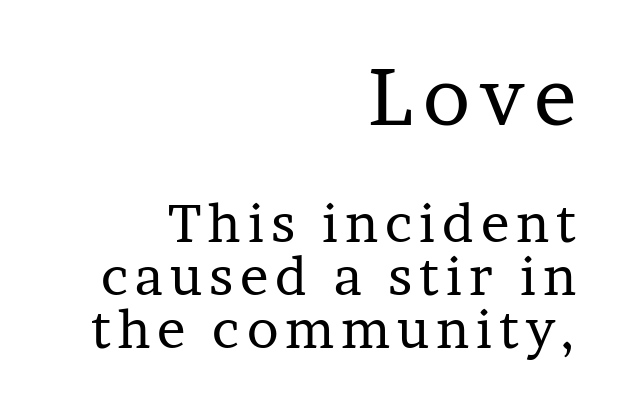
Q: Is the text bold? A: No.
Q: Is the text italic (slanted)? A: No, it is upright.
Q: Is the typeface a serif or a sans-serif typeface? A: Serif.
Q: Is the text underlined? A: No.
Q: How is the paragraph aligned? A: Right-aligned.
Q: Is the spacing between lines tight, normal or loose? A: Tight.
Q: Which block of text is set in a larger size, the first (top) or the second (bottom)? A: The first (top) one.
Q: Width (condensed, normal, or wide)? A: Normal.
Q: Stroke contrast? A: Low.
Q: x-height? A: Medium.
Q: Monospaced? A: No.
